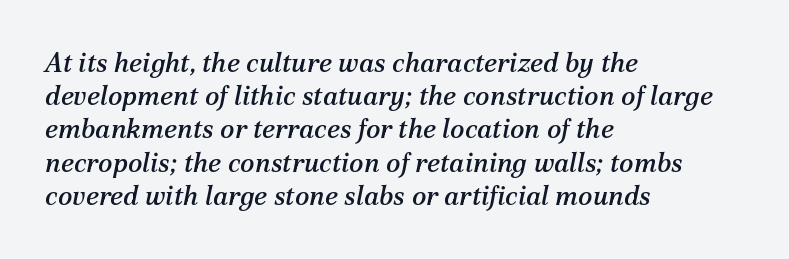
{"italic": "yes", "lean": "right", "slant_degrees": 12, "underline": "no", "align": "left", "line_spacing_ratio": 1.23, "letter_spacing": "normal", "letter_spacing_em": 0.0, "glyph_px": 27}
